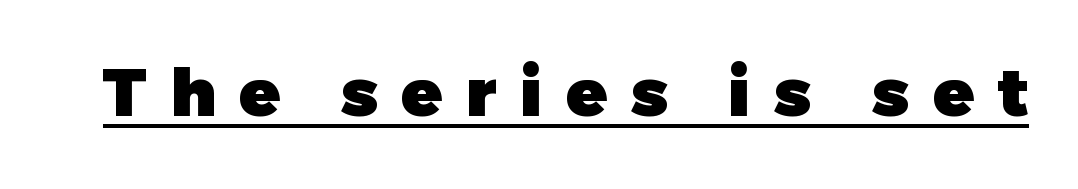
Inter-character spacing is expanded well beyond the font's built-in metrics. Thick stems and heavy bowls — unmistakably bold. Is this a fixed-width face? No — the glyphs have proportional, varying widths. The passage shown is typeset with a sans-serif family.
